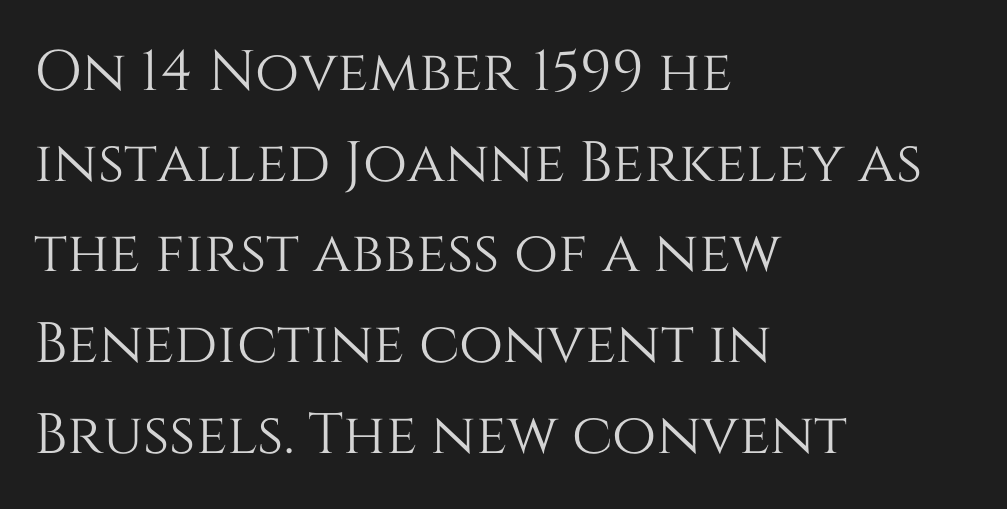
The image shows 57 px text type, upright; set left-aligned, normal line spacing (1.59x), normal letter spacing, not underlined; medium stroke contrast and a large x-height.
